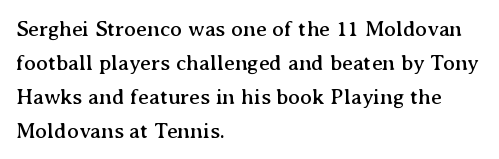
Inter-character spacing is left at the font's built-in metrics. A bare baseline throughout the passage. The typography opts for an upright posture over an oblique one. Casual observation: everything's shoved over to the left.
